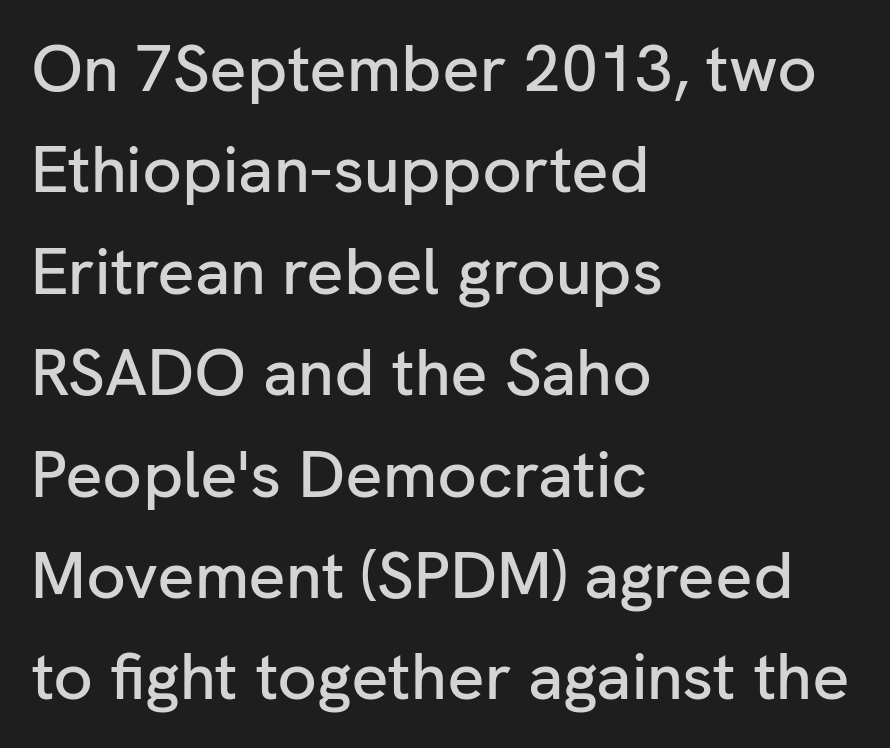
The image shows 65 px sans-serif type, upright; set left-aligned, normal line spacing (1.56x), normal letter spacing, not underlined; low stroke contrast and a medium x-height.
